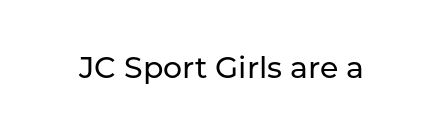
The image shows 30 px sans-serif type, upright; set normal letter spacing, not underlined; low stroke contrast and a medium x-height.
